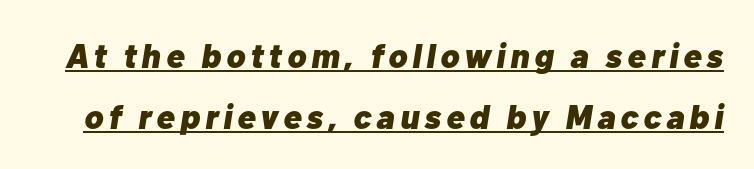
The image shows 34 px heavy type, italic (leaning right); set line spacing 1.8x, underlined; low stroke contrast and a medium x-height.
